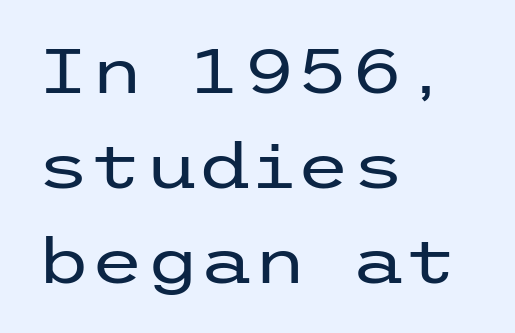
The image shows 62 px regular-weight, wide sans-serif type, upright; set left-aligned, normal line spacing (1.53x), normal letter spacing, not underlined; low stroke contrast and a medium x-height.
